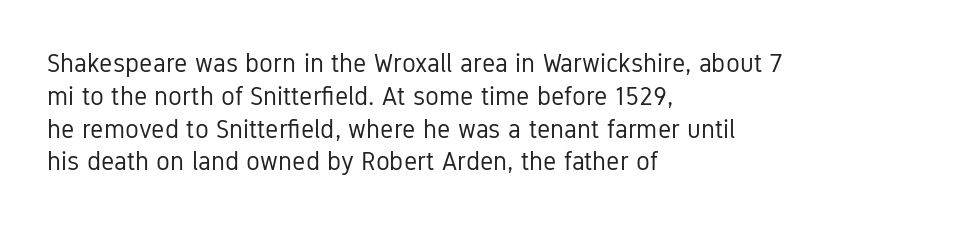
Q: Is the text bold? A: No.
Q: Is the text italic (slanted)? A: No, it is upright.
Q: Is the text underlined? A: No.
Q: How is the paragraph aligned? A: Left-aligned.
Q: Is the spacing between letters normal or unusually wide? A: Normal.
Q: Is the spacing between lines tight, normal or loose? A: Normal.
